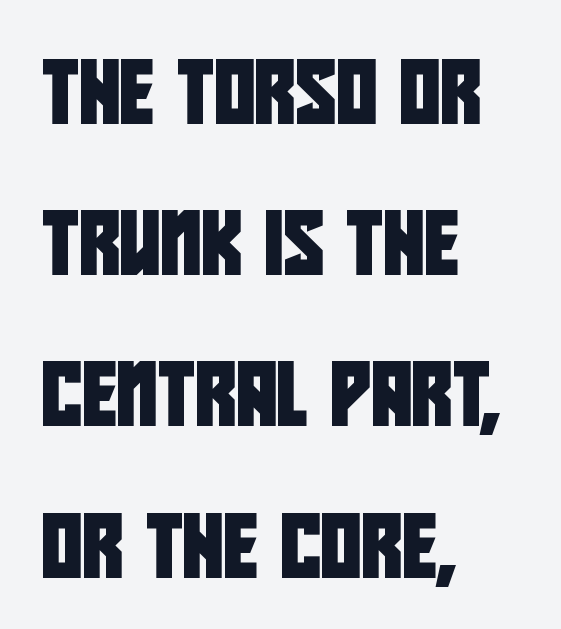
Interline gaps are noticeably wide in this sample. Is the block centered? No — it sits flush against the left margin. Observe the ordinary spacing: letters are neighbours, not strangers. The passage shown is not underscored anywhere. Each letter keeps its own natural width here, so spacing adapts to shape. You can tell from the bare stems that sans-serif type was used.
